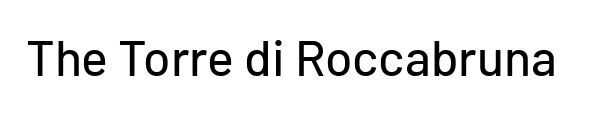
The image shows 50 px sans-serif type, upright; set normal letter spacing, not underlined; low stroke contrast and a medium x-height.
